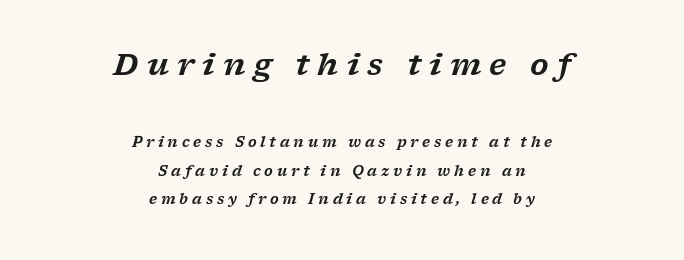
Q: Is the text italic (slanted)? A: Yes, it leans right by about 17 degrees.
Q: Is the typeface a serif or a sans-serif typeface? A: Serif.
Q: Is the text underlined? A: No.
Q: How is the paragraph aligned? A: Centered.
Q: Is the spacing between letters normal or unusually wide? A: Unusually wide.
Q: Is the spacing between lines tight, normal or loose? A: Loose.
Q: Which block of text is set in a larger size, the first (top) or the second (bottom)? A: The first (top) one.
Q: Width (condensed, normal, or wide)? A: Wide.
Q: Stroke contrast? A: Low.
Q: x-height? A: Medium.
Q: Monospaced? A: No.
